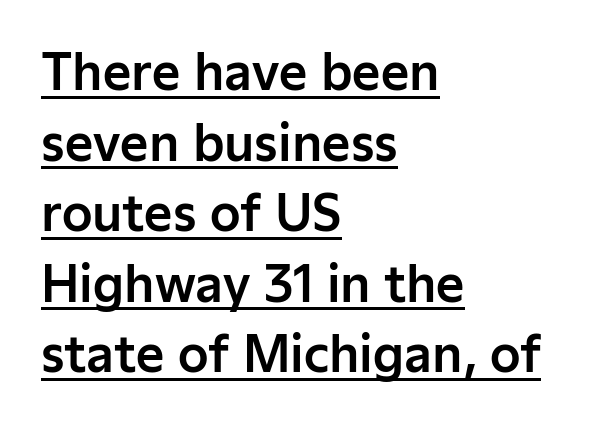
Q: Is the text italic (slanted)? A: No, it is upright.
Q: Is the typeface a serif or a sans-serif typeface? A: Sans-serif.
Q: Is the text underlined? A: Yes.
Q: How is the paragraph aligned? A: Left-aligned.
Q: Is the spacing between letters normal or unusually wide? A: Normal.
Q: Is the spacing between lines tight, normal or loose? A: Normal.
Q: Width (condensed, normal, or wide)? A: Normal.
Q: Stroke contrast? A: Low.
Q: x-height? A: Medium.
Q: Monospaced? A: No.
